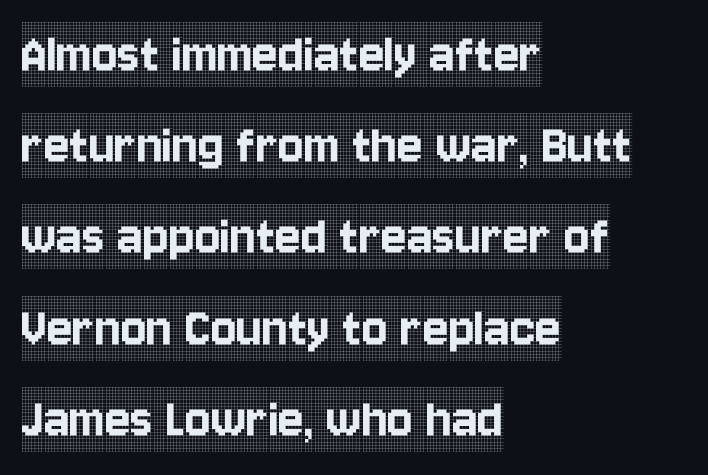
The image shows 60 px condensed serif type, upright; set left-aligned, normal line spacing (1.52x), normal letter spacing, not underlined; a large x-height.
